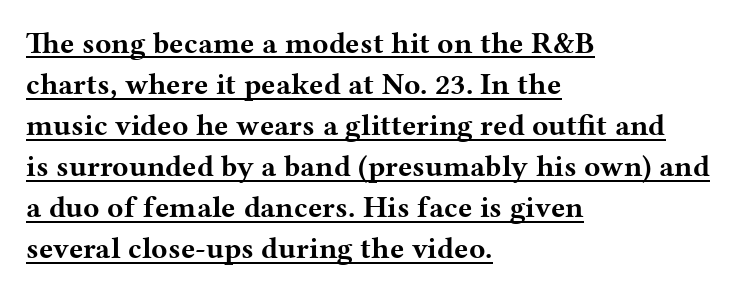
The image shows 30 px bold, wide serif type, upright; set left-aligned, normal line spacing (1.37x), normal letter spacing, underlined; medium stroke contrast and a medium x-height.
